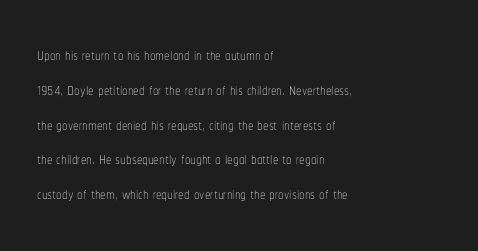
Q: Is the text bold? A: No.
Q: Is the text italic (slanted)? A: No, it is upright.
Q: Is the text underlined? A: No.
Q: How is the paragraph aligned? A: Left-aligned.
Q: Is the spacing between letters normal or unusually wide? A: Normal.
Q: Is the spacing between lines tight, normal or loose? A: Normal.
